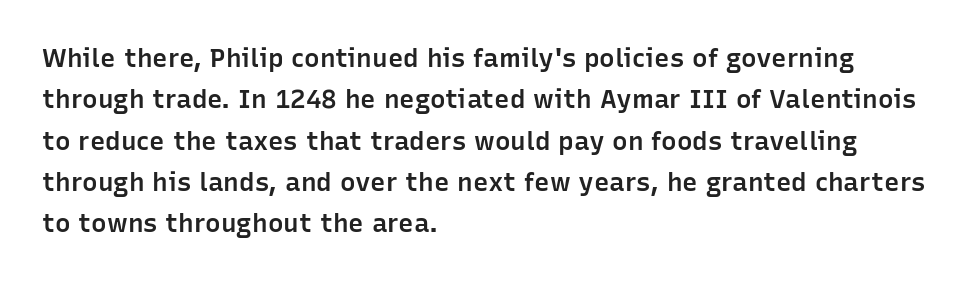
{"italic": "no", "bold": "semi", "underline": "no", "align": "left", "line_spacing": "normal", "line_spacing_ratio": 1.59, "letter_spacing": "normal", "letter_spacing_em": 0.0, "glyph_px": 26}
